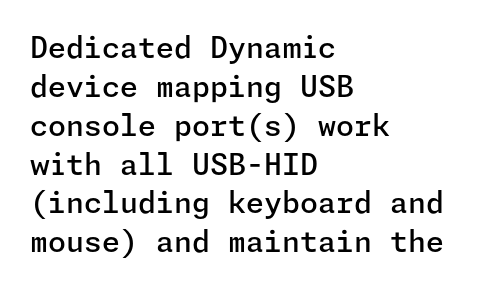
Q: Is the text bold? A: Semi-bold.
Q: Is the text italic (slanted)? A: No, it is upright.
Q: Is the typeface a serif or a sans-serif typeface? A: Sans-serif.
Q: Is the text underlined? A: No.
Q: How is the paragraph aligned? A: Left-aligned.
Q: Is the spacing between letters normal or unusually wide? A: Normal.
Q: Is the spacing between lines tight, normal or loose? A: Normal.
Q: Width (condensed, normal, or wide)? A: Normal.
Q: Stroke contrast? A: Low.
Q: x-height? A: Medium.
